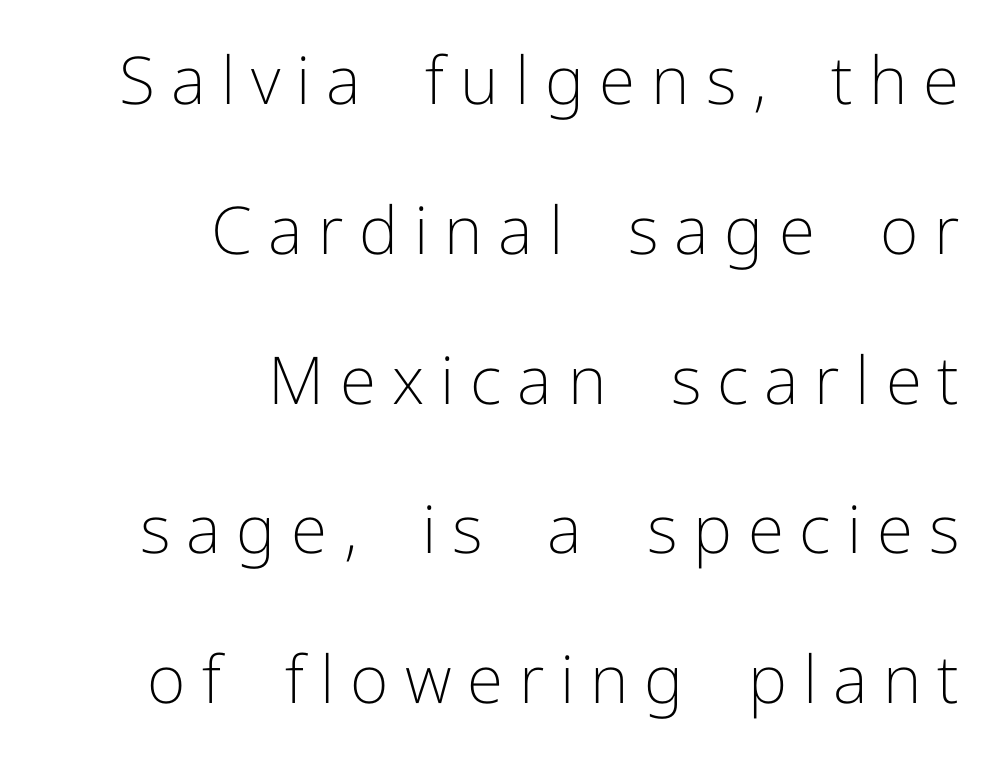
{"serif": "no", "italic": "no", "bold": "no", "weight": "light", "width": "normal", "stroke_contrast": "low", "x_height": "medium", "monospaced": "no", "underline": "no", "align": "right", "line_spacing": "loose", "line_spacing_ratio": 2.27, "letter_spacing": "wide", "letter_spacing_em": 0.24, "glyph_px": 66}
